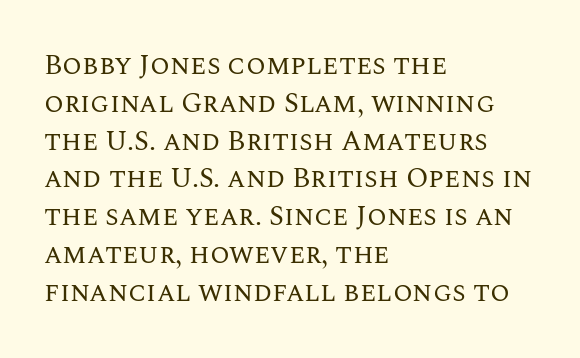
{"italic": "no", "bold": "no", "weight": "regular", "width": "normal", "stroke_contrast": "medium", "x_height": "large", "monospaced": "no", "underline": "no", "align": "left", "line_spacing": "normal", "line_spacing_ratio": 1.35, "letter_spacing": "normal", "letter_spacing_em": 0.0, "glyph_px": 28}
